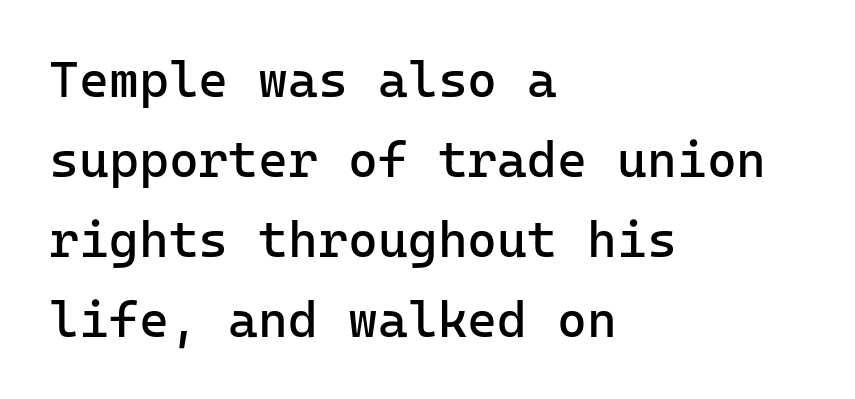
The words here are not underlined. No chunkiness to these letters — they're not bold. Stroke terminals: plain, sans-serif. How would I describe the line gaps? Plain and ordinary.
